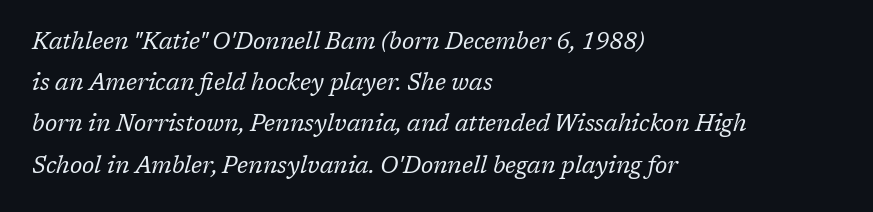
Q: Is the text bold? A: No.
Q: Is the text italic (slanted)? A: Yes, it leans right by about 17 degrees.
Q: Is the text underlined? A: No.
Q: How is the paragraph aligned? A: Left-aligned.
Q: Is the spacing between letters normal or unusually wide? A: Normal.
